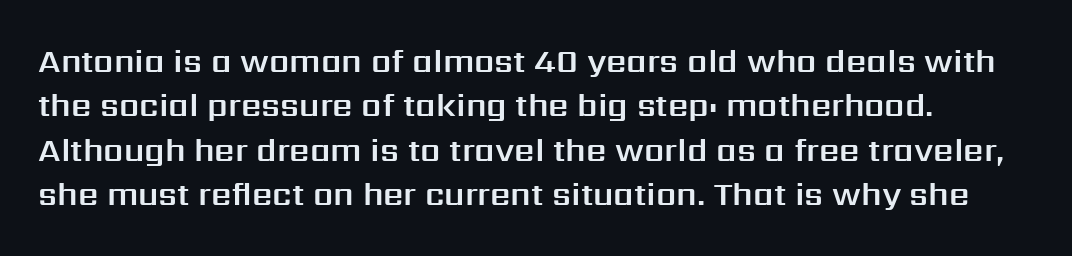
Q: Is the text italic (slanted)? A: No, it is upright.
Q: Is the typeface a serif or a sans-serif typeface? A: Sans-serif.
Q: Is the text underlined? A: No.
Q: How is the paragraph aligned? A: Left-aligned.
Q: Is the spacing between letters normal or unusually wide? A: Normal.
Q: Is the spacing between lines tight, normal or loose? A: Normal.
Q: Width (condensed, normal, or wide)? A: Normal.
Q: Stroke contrast? A: Medium.
Q: x-height? A: Medium.
Q: Monospaced? A: No.
